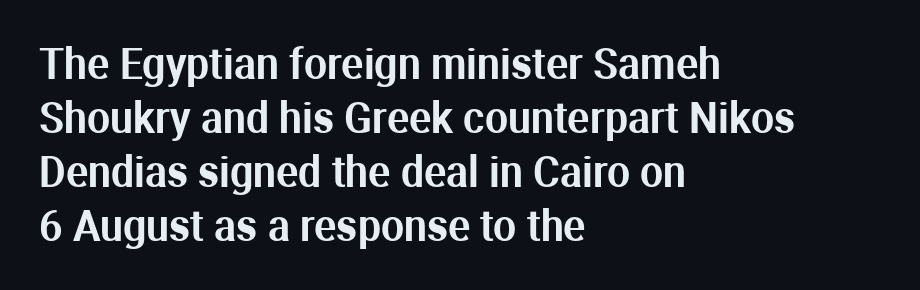
The passage shown is typed in a proportional face where columns would drift. Classification — sans serif. The axis of the letterforms is exactly vertical. Nobody drew a line under any word here. The rag falls on the right side of this text block.
